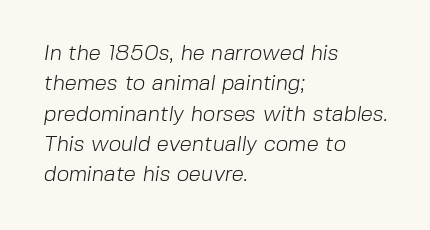
Q: Is the text bold? A: No.
Q: Is the text underlined? A: No.
Q: How is the paragraph aligned? A: Left-aligned.
Q: Is the spacing between letters normal or unusually wide? A: Normal.
Q: Is the spacing between lines tight, normal or loose? A: Normal.
